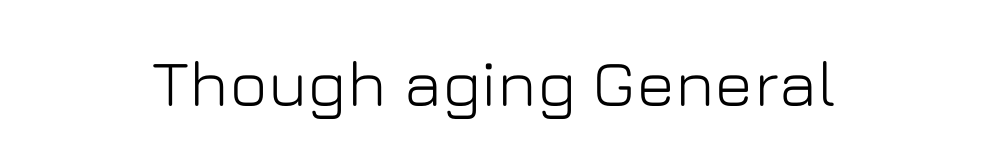
The passage shown is typed in a proportional face where columns would drift. Do the letters lean? They stand straight. Each row of text sits above clean, open space. Each word holds together tightly as a unit, with standard inter-letter gaps. This rendering employs a face without finishing strokes, i.e., a sans-serif.
